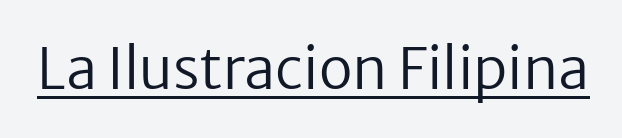
The image shows 56 px regular-weight sans-serif type, upright; set normal letter spacing, underlined; low stroke contrast and a medium x-height.
